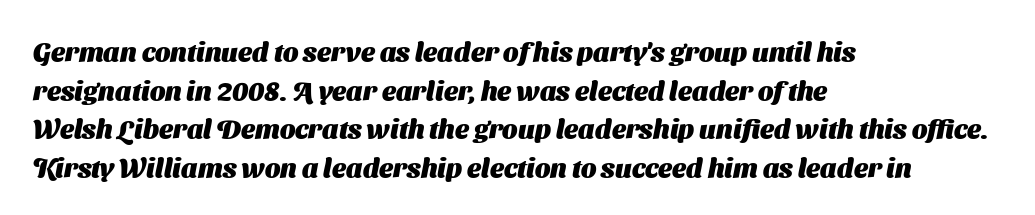
{"bold": "yes", "underline": "no", "align": "left", "line_spacing": "normal", "line_spacing_ratio": 1.43, "letter_spacing": "normal", "letter_spacing_em": 0.0, "glyph_px": 27}
